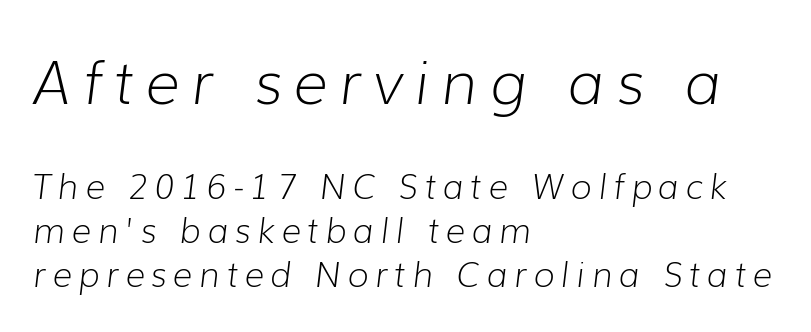
How are the letters spaced? Widely, with obvious added tracking. In terms of leading, this rendering sits right in the middle. Proportional: the letters do not fall into vertical columns. These lines are set flush left with a ragged right edge. The composition opens big and finishes small.
